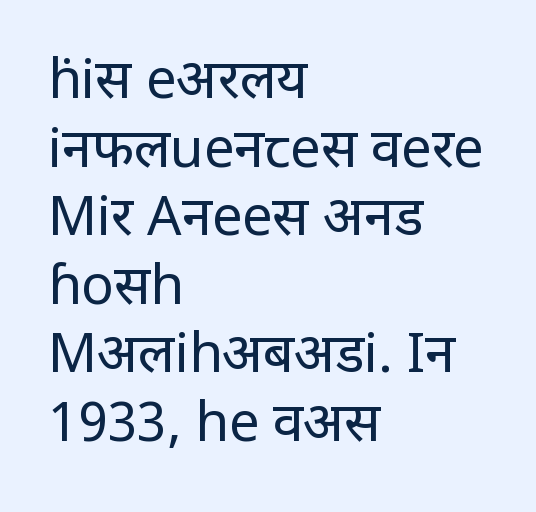
Q: Is the text bold? A: No.
Q: Is the text italic (slanted)? A: No, it is upright.
Q: Is the typeface a serif or a sans-serif typeface? A: Sans-serif.
Q: Is the text underlined? A: No.
Q: How is the paragraph aligned? A: Left-aligned.
Q: Is the spacing between letters normal or unusually wide? A: Normal.
Q: Is the spacing between lines tight, normal or loose? A: Normal.
Q: Width (condensed, normal, or wide)? A: Condensed.
Q: Stroke contrast? A: Low.
Q: x-height? A: Large.
Q: Monospaced? A: No.
